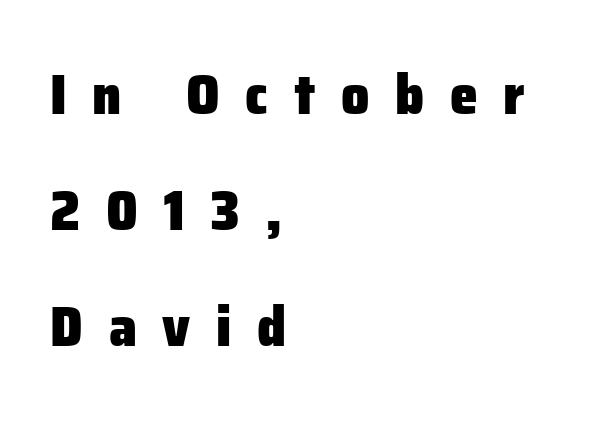
Varying glyph widths throughout — classic text-font behaviour. Honestly, the rows look like they've been pulled way apart. Nope, no serifs anywhere on these letters. Display-style spreading of the glyphs; the letterfit is very open. Underline: absent.
